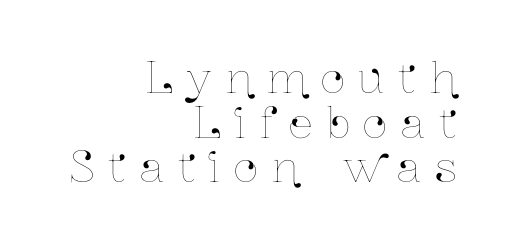
Q: Is the text italic (slanted)? A: No, it is upright.
Q: Is the text underlined? A: No.
Q: How is the paragraph aligned? A: Right-aligned.
Q: Is the spacing between letters normal or unusually wide? A: Unusually wide.
Q: Is the spacing between lines tight, normal or loose? A: Tight.
Q: Width (condensed, normal, or wide)? A: Condensed.
Q: Stroke contrast? A: Low.
Q: x-height? A: Medium.
Q: Monospaced? A: No.
